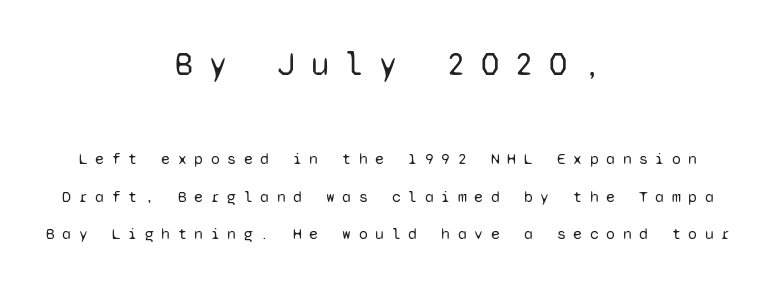
Someone cranked the tracking dial way up on this one. Heft: none added — not bold. The face used here is a sans, in the tradition of grotesques and geometrics. Each letter, wide or thin by design, is forced into the same width here. The space between consecutive lines is lavish.
